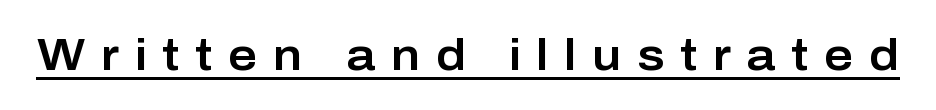
{"serif": "no", "italic": "no", "width": "normal", "stroke_contrast": "low", "x_height": "medium", "monospaced": "no", "underline": "yes", "letter_spacing": "wide", "letter_spacing_em": 0.35, "glyph_px": 45}
